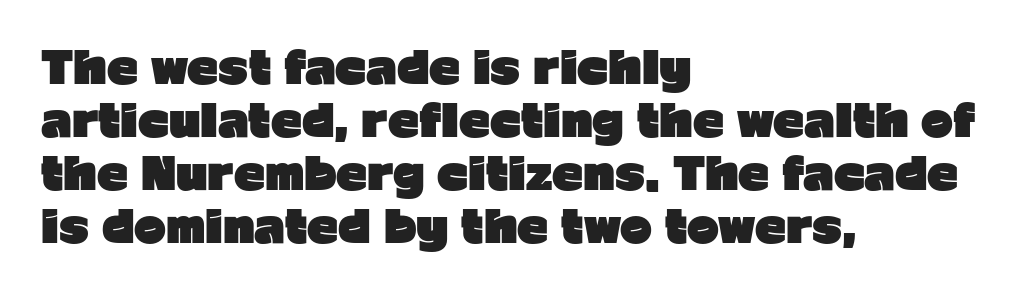
Q: Is the text bold? A: Yes.
Q: Is the text italic (slanted)? A: No, it is upright.
Q: Is the typeface a serif or a sans-serif typeface? A: Sans-serif.
Q: Is the text underlined? A: No.
Q: How is the paragraph aligned? A: Left-aligned.
Q: Is the spacing between letters normal or unusually wide? A: Normal.
Q: Width (condensed, normal, or wide)? A: Normal.
Q: Stroke contrast? A: Low.
Q: x-height? A: Medium.
Q: Monospaced? A: No.
